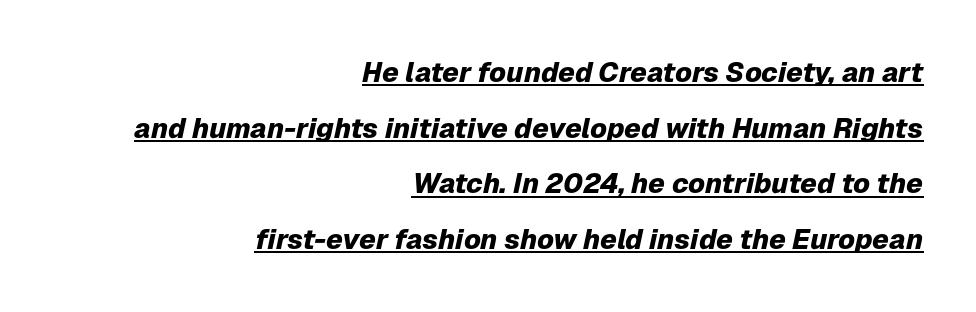
Look at the tracking — it's just the regular setting, nothing added. A typesetter would call this proportional, since set widths differ per character. Slant detected: the letters are inclined. Decoration check: the copy is underlined.
